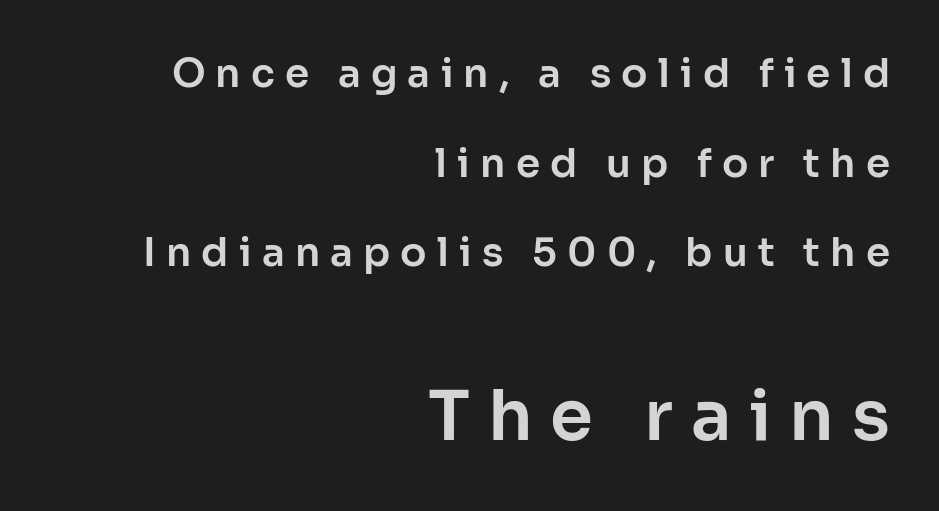
Q: Is the text italic (slanted)? A: No, it is upright.
Q: Is the typeface a serif or a sans-serif typeface? A: Sans-serif.
Q: Is the text underlined? A: No.
Q: How is the paragraph aligned? A: Right-aligned.
Q: Is the spacing between letters normal or unusually wide? A: Unusually wide.
Q: Is the spacing between lines tight, normal or loose? A: Loose.
Q: Which block of text is set in a larger size, the first (top) or the second (bottom)? A: The second (bottom) one.
Q: Width (condensed, normal, or wide)? A: Normal.
Q: Stroke contrast? A: Low.
Q: x-height? A: Medium.
Q: Monospaced? A: No.
